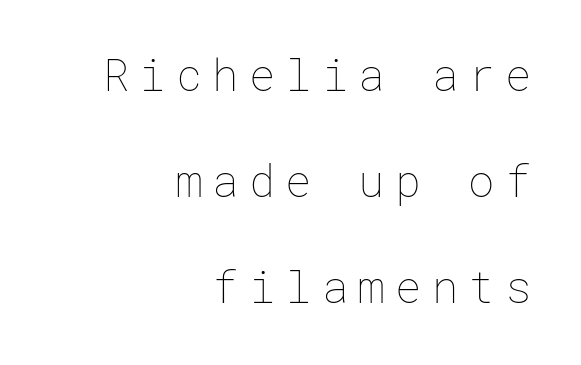
Tracking value appears strongly positive — letters spread wide. Stems and bowls with no extra thickness — not bold. Which margin do the lines hug? The right one — the left edge is uneven. The strip under each line holds only bare page. Leading is clearly above the norm, producing a sparse column.
